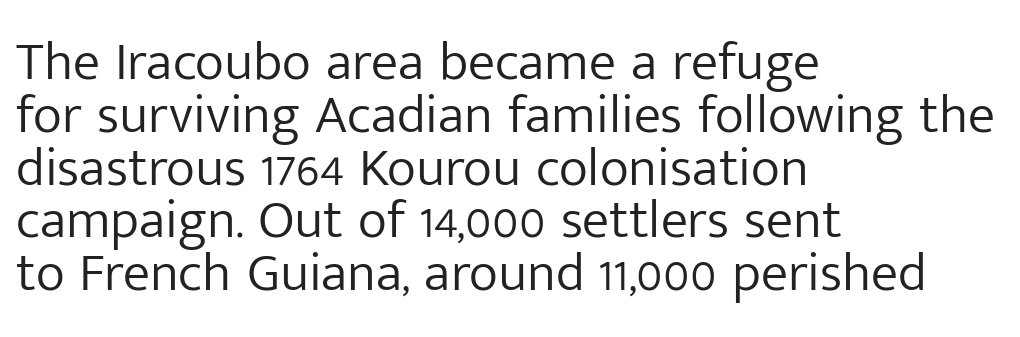
Q: Is the text bold? A: No.
Q: Is the text italic (slanted)? A: No, it is upright.
Q: Is the typeface a serif or a sans-serif typeface? A: Sans-serif.
Q: Is the text underlined? A: No.
Q: How is the paragraph aligned? A: Left-aligned.
Q: Is the spacing between letters normal or unusually wide? A: Normal.
Q: Is the spacing between lines tight, normal or loose? A: Tight.
Q: Width (condensed, normal, or wide)? A: Normal.
Q: Stroke contrast? A: Low.
Q: x-height? A: Medium.
Q: Monospaced? A: No.
